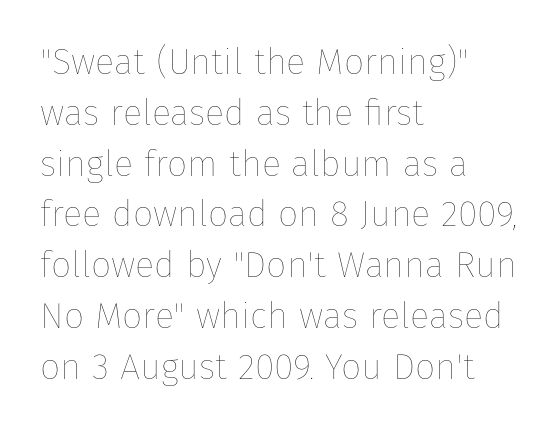
{"italic": "no", "bold": "no", "weight": "thin", "width": "normal", "stroke_contrast": "low", "x_height": "medium", "monospaced": "no", "underline": "no", "align": "left", "line_spacing": "normal", "line_spacing_ratio": 1.41, "letter_spacing": "normal", "letter_spacing_em": 0.0, "glyph_px": 36}
